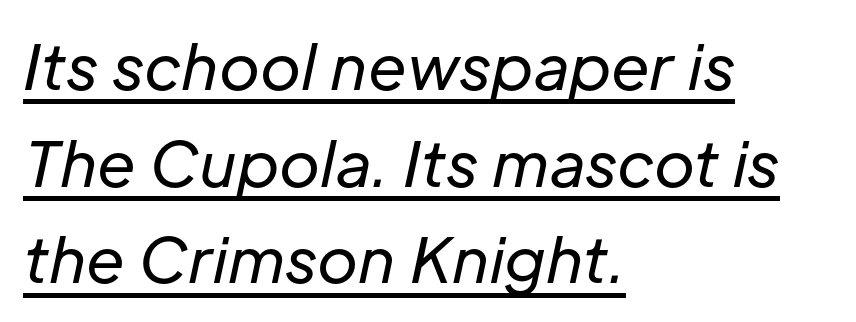
Q: Is the text bold? A: No.
Q: Is the text italic (slanted)? A: Yes, it leans right by about 12 degrees.
Q: Is the text underlined? A: Yes.
Q: How is the paragraph aligned? A: Left-aligned.
Q: Is the spacing between letters normal or unusually wide? A: Normal.
Q: Is the spacing between lines tight, normal or loose? A: Normal.
Q: Width (condensed, normal, or wide)? A: Normal.
Q: Stroke contrast? A: Low.
Q: x-height? A: Medium.
Q: Monospaced? A: No.
